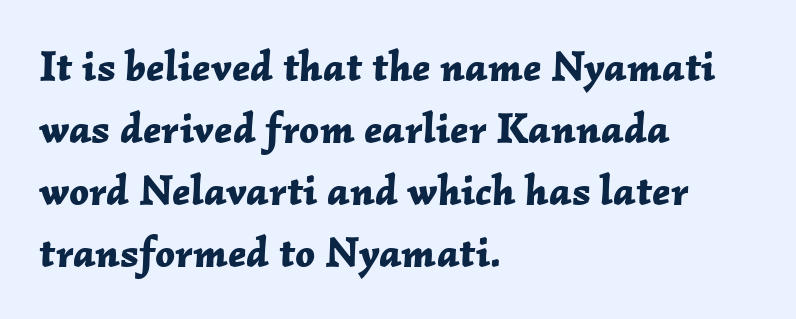
This block has exactly the height ordinary leading produces. Is the letter spacing exaggerated? No — it looks like the ordinary default. The zone under the glyphs is completely vacant. Would a proofreader flag this as italicized? Yes.
